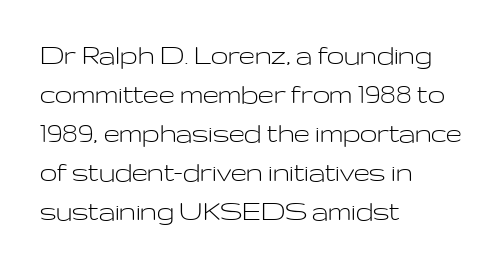
Q: Is the text bold? A: No.
Q: Is the text italic (slanted)? A: No, it is upright.
Q: Is the typeface a serif or a sans-serif typeface? A: Sans-serif.
Q: Is the text underlined? A: No.
Q: How is the paragraph aligned? A: Left-aligned.
Q: Is the spacing between letters normal or unusually wide? A: Normal.
Q: Is the spacing between lines tight, normal or loose? A: Normal.
Q: Width (condensed, normal, or wide)? A: Wide.
Q: Stroke contrast? A: Low.
Q: x-height? A: Medium.
Q: Monospaced? A: No.
